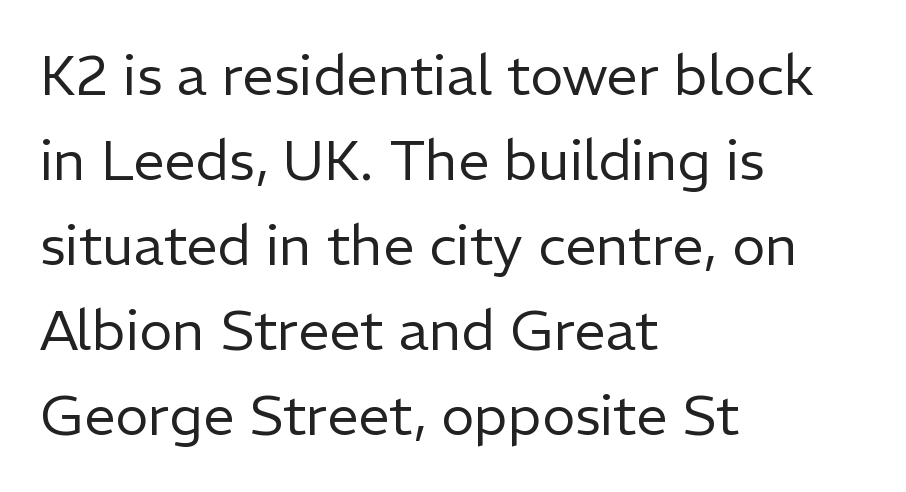
Q: Is the text bold? A: No.
Q: Is the text italic (slanted)? A: No, it is upright.
Q: Is the typeface a serif or a sans-serif typeface? A: Sans-serif.
Q: Is the text underlined? A: No.
Q: How is the paragraph aligned? A: Left-aligned.
Q: Is the spacing between letters normal or unusually wide? A: Normal.
Q: Is the spacing between lines tight, normal or loose? A: Normal.
Q: Width (condensed, normal, or wide)? A: Normal.
Q: Stroke contrast? A: Low.
Q: x-height? A: Medium.
Q: Monospaced? A: No.
